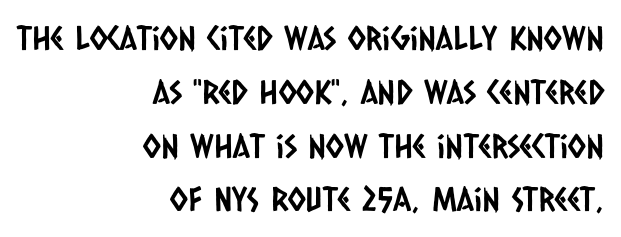
Q: Is the typeface a serif or a sans-serif typeface? A: Sans-serif.
Q: Is the text underlined? A: No.
Q: How is the paragraph aligned? A: Right-aligned.
Q: Is the spacing between letters normal or unusually wide? A: Normal.
Q: Is the spacing between lines tight, normal or loose? A: Normal.
Q: Width (condensed, normal, or wide)? A: Condensed.
Q: Stroke contrast? A: Low.
Q: x-height? A: Large.
Q: Monospaced? A: No.
